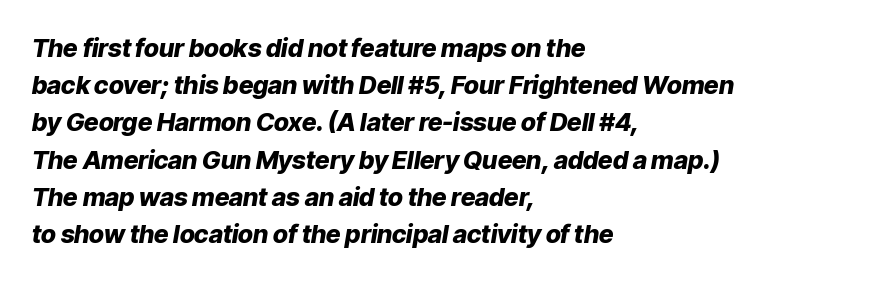
The image shows 25 px bold type, italic (leaning right); set left-aligned, normal line spacing (1.49x), normal letter spacing, not underlined.
